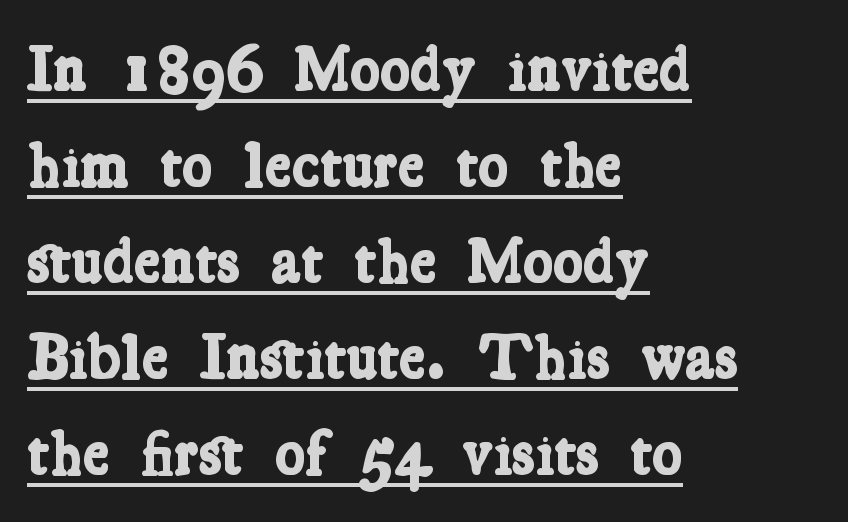
{"serif": "yes", "bold": "yes", "weight": "bold", "width": "condensed", "stroke_contrast": "low", "x_height": "medium", "monospaced": "no", "underline": "yes", "align": "left", "line_spacing": "normal", "line_spacing_ratio": 1.5, "letter_spacing": "normal", "letter_spacing_em": 0.0, "glyph_px": 64}
